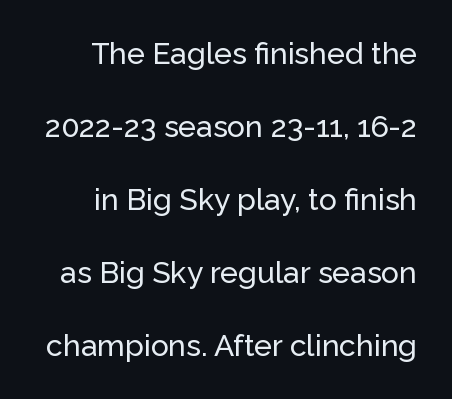
The image shows 30 px sans-serif type, upright; set loose line spacing (2.43x), normal letter spacing, not underlined; low stroke contrast and a medium x-height.
